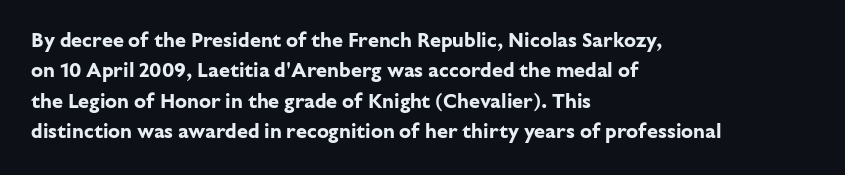
Heavy, bold letterforms. The rendering anchors every line to the left-hand side. The line-height multiplier appears to be the usual default. Style check: upright. There is no visible air inserted between adjacent glyphs. Descenders hang freely into open space.
